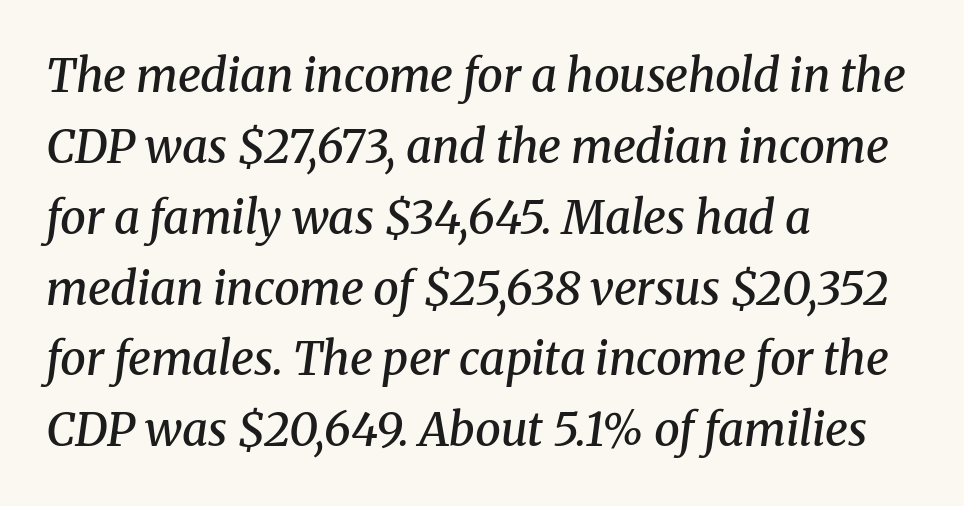
The image shows 46 px semibold serif type, italic (leaning right); set left-aligned, normal line spacing (1.54x), normal letter spacing, not underlined; medium stroke contrast and a medium x-height.
